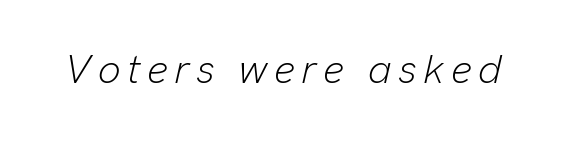
{"italic": "yes", "lean": "right", "slant_degrees": 13, "bold": "no", "weight": "light", "width": "normal", "stroke_contrast": "low", "x_height": "medium", "monospaced": "no", "underline": "no", "glyph_px": 40}
